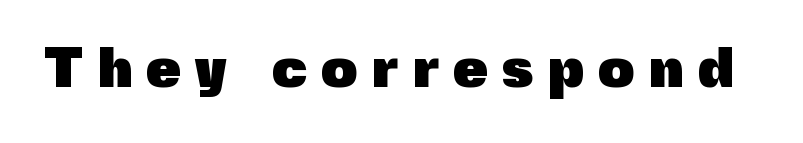
{"serif": "no", "italic": "no", "bold": "yes", "weight": "heavy", "width": "normal", "x_height": "medium", "monospaced": "no", "underline": "no", "letter_spacing": "wide", "letter_spacing_em": 0.24, "glyph_px": 57}
